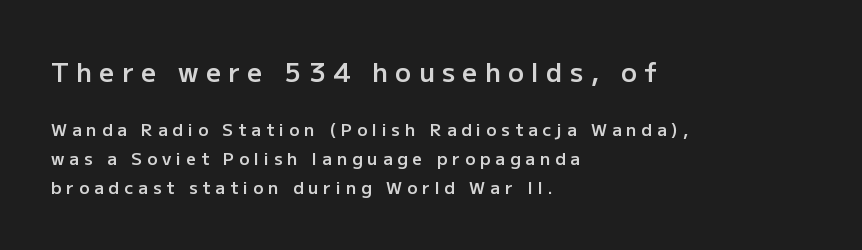
Honestly, the letter spacing is so wide it's the main thing you notice. Posture: straight, roman, zero tilt. The sample has been set in demibold, a notch under bold. Typeset ragged right — the left edge is the straight one. The space directly below the letters is spotless.
